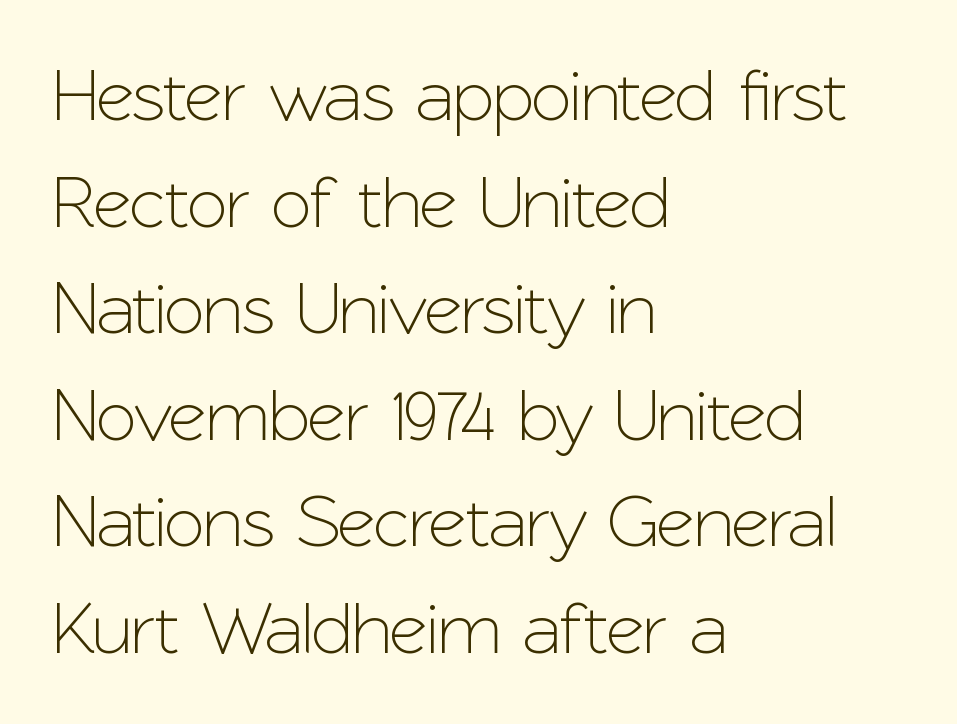
The line texture is even and compact thanks to regular tracking. Upright lettering throughout. The designer left line spacing at the default. Typeset ragged right — the left edge is the straight one. The typeface chosen for these lines omits serifs. Beneath every word, the page is bare.
